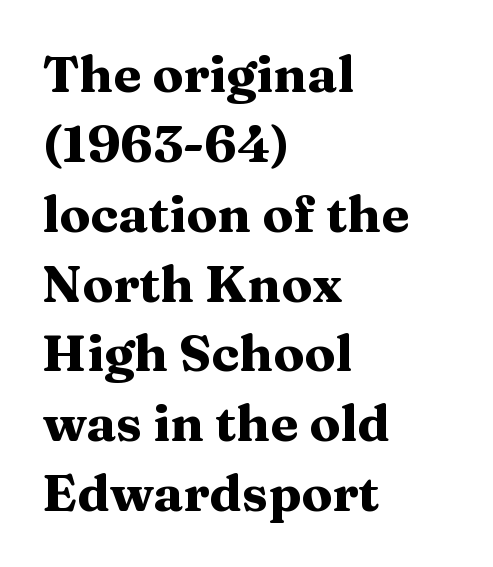
{"serif": "yes", "italic": "no", "bold": "yes", "weight": "heavy", "width": "wide", "stroke_contrast": "medium", "x_height": "medium", "monospaced": "no", "underline": "no", "align": "left", "line_spacing": "normal", "line_spacing_ratio": 1.37, "letter_spacing": "normal", "letter_spacing_em": 0.0, "glyph_px": 51}
